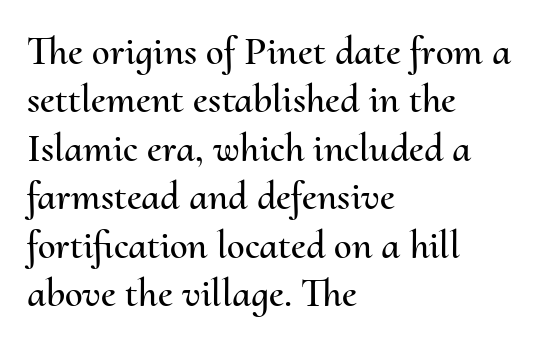
Q: Is the text italic (slanted)? A: No, it is upright.
Q: Is the text underlined? A: No.
Q: How is the paragraph aligned? A: Left-aligned.
Q: Is the spacing between letters normal or unusually wide? A: Normal.
Q: Width (condensed, normal, or wide)? A: Normal.
Q: Stroke contrast? A: Medium.
Q: x-height? A: Small.
Q: Monospaced? A: No.
